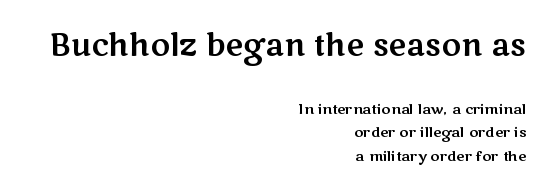
The image shows 30 px wide sans-serif type, upright; set right-aligned, normal line spacing (1.69x), normal letter spacing, not underlined; the first (top) block is 2.14x larger; medium stroke contrast and a medium x-height.
